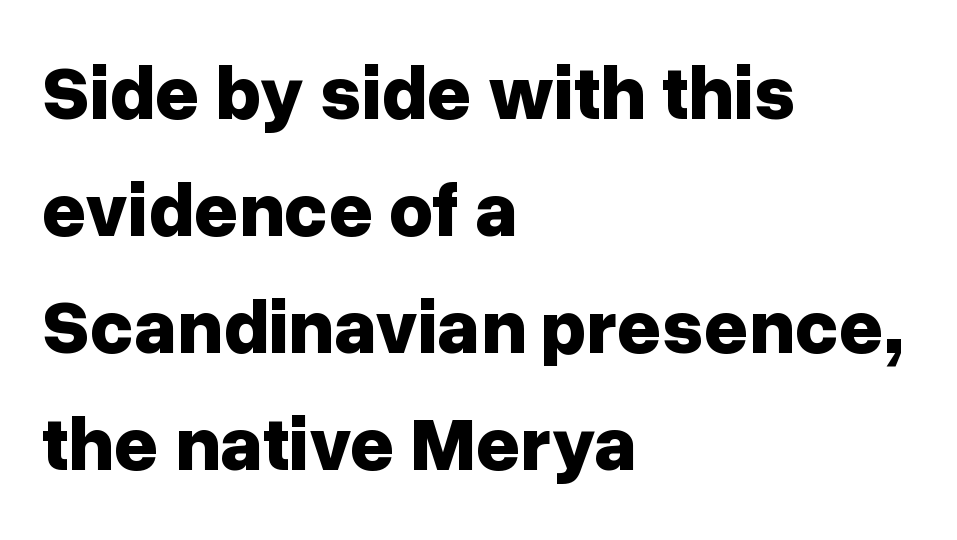
The image shows 77 px bold sans-serif type, upright; set left-aligned, normal line spacing (1.52x), normal letter spacing, not underlined; low stroke contrast and a medium x-height.
